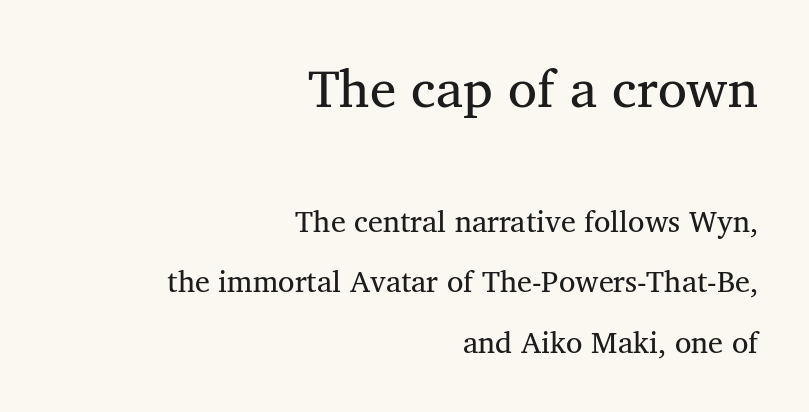
Q: Is the typeface a serif or a sans-serif typeface? A: Serif.
Q: Is the text underlined? A: No.
Q: How is the paragraph aligned? A: Right-aligned.
Q: Is the spacing between letters normal or unusually wide? A: Normal.
Q: Is the spacing between lines tight, normal or loose? A: Loose.
Q: Which block of text is set in a larger size, the first (top) or the second (bottom)? A: The first (top) one.
Q: Width (condensed, normal, or wide)? A: Normal.
Q: Stroke contrast? A: Medium.
Q: x-height? A: Medium.
Q: Monospaced? A: No.
